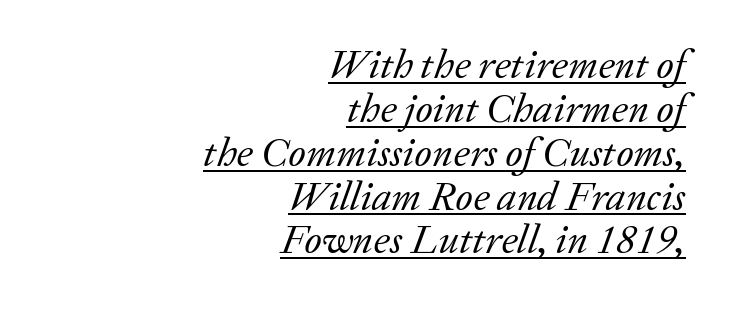
Q: Is the text bold? A: No.
Q: Is the text italic (slanted)? A: Yes, it leans right by about 20 degrees.
Q: Is the typeface a serif or a sans-serif typeface? A: Serif.
Q: Is the text underlined? A: Yes.
Q: How is the paragraph aligned? A: Right-aligned.
Q: Is the spacing between letters normal or unusually wide? A: Normal.
Q: Is the spacing between lines tight, normal or loose? A: Tight.
Q: Width (condensed, normal, or wide)? A: Normal.
Q: Stroke contrast? A: Low.
Q: x-height? A: Medium.
Q: Monospaced? A: No.
